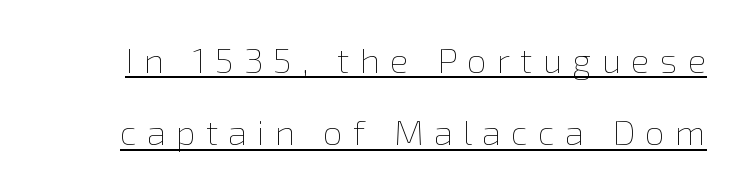
Q: Is the text bold? A: No.
Q: Is the text italic (slanted)? A: No, it is upright.
Q: Is the text underlined? A: Yes.
Q: Is the spacing between letters normal or unusually wide? A: Unusually wide.
Q: Is the spacing between lines tight, normal or loose? A: Loose.
Q: Width (condensed, normal, or wide)? A: Normal.
Q: x-height? A: Medium.
Q: Monospaced? A: No.
